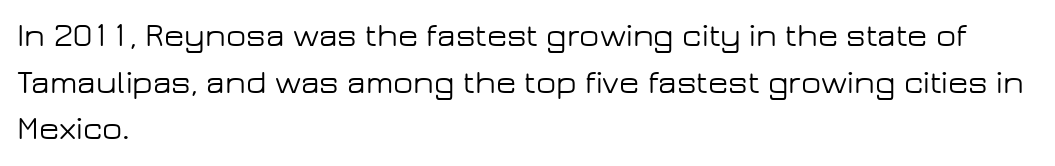
{"serif": "no", "italic": "no", "width": "wide", "stroke_contrast": "low", "x_height": "medium", "monospaced": "no", "underline": "no", "align": "left", "line_spacing": "normal", "line_spacing_ratio": 1.41, "letter_spacing": "normal", "letter_spacing_em": 0.0, "glyph_px": 33}
